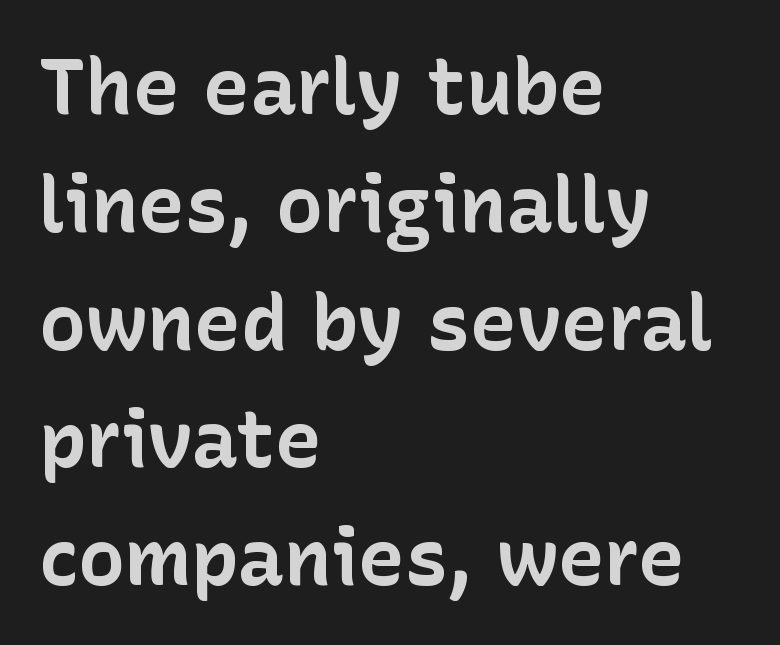
Q: Is the text bold? A: Yes.
Q: Is the text italic (slanted)? A: No, it is upright.
Q: Is the typeface a serif or a sans-serif typeface? A: Sans-serif.
Q: Is the text underlined? A: No.
Q: How is the paragraph aligned? A: Left-aligned.
Q: Is the spacing between letters normal or unusually wide? A: Normal.
Q: Is the spacing between lines tight, normal or loose? A: Normal.
Q: Width (condensed, normal, or wide)? A: Normal.
Q: Stroke contrast? A: Low.
Q: x-height? A: Medium.
Q: Monospaced? A: No.
